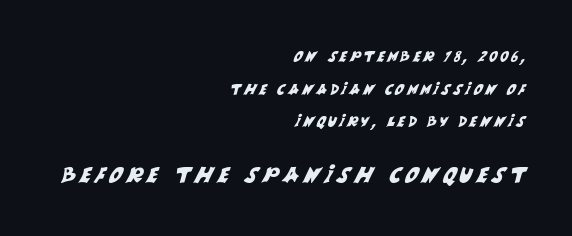
Q: Is the text underlined? A: No.
Q: How is the paragraph aligned? A: Right-aligned.
Q: Is the spacing between letters normal or unusually wide? A: Unusually wide.
Q: Is the spacing between lines tight, normal or loose? A: Loose.
Q: Which block of text is set in a larger size, the first (top) or the second (bottom)? A: The second (bottom) one.
